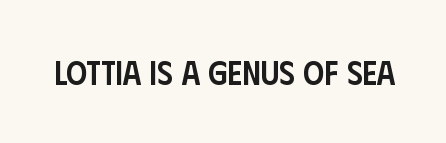
{"serif": "no", "italic": "no", "bold": "semi", "weight": "semibold", "width": "condensed", "stroke_contrast": "low", "x_height": "large", "monospaced": "no", "underline": "no", "letter_spacing": "normal", "letter_spacing_em": 0.0, "glyph_px": 33}
